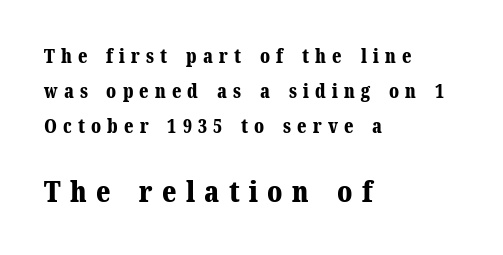
The image shows 29 px bold serif type, upright; set left-aligned, line spacing 1.85x, unusually wide letter spacing (+0.32 em), not underlined; the second (bottom) block is 1.53x larger; medium stroke contrast and a medium x-height.
